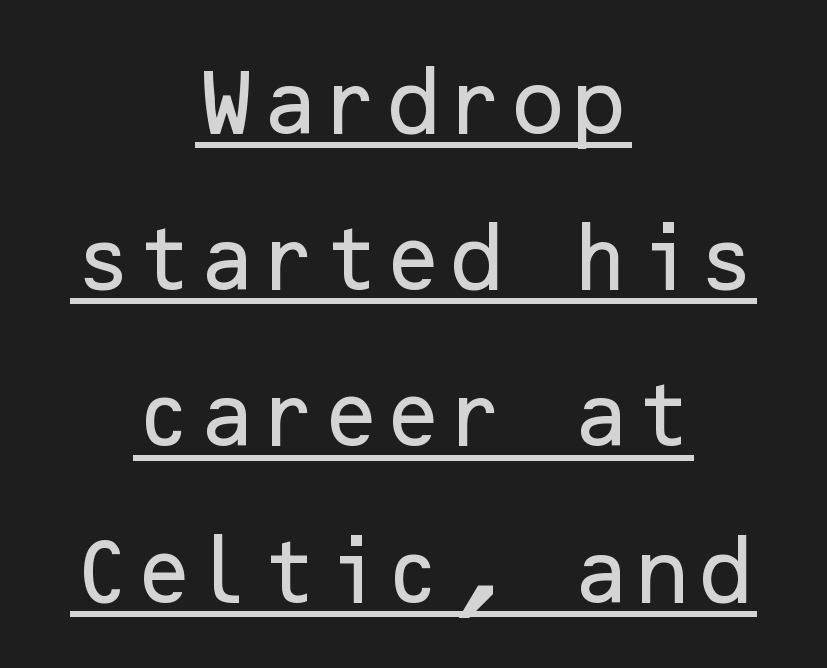
Q: Is the text italic (slanted)? A: No, it is upright.
Q: Is the typeface a serif or a sans-serif typeface? A: Sans-serif.
Q: Is the text underlined? A: Yes.
Q: How is the paragraph aligned? A: Centered.
Q: Is the spacing between letters normal or unusually wide? A: Normal.
Q: Is the spacing between lines tight, normal or loose? A: Loose.
Q: Width (condensed, normal, or wide)? A: Normal.
Q: Stroke contrast? A: Low.
Q: x-height? A: Medium.
